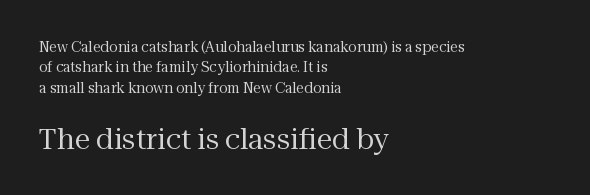
Q: Is the text bold? A: No.
Q: Is the text italic (slanted)? A: No, it is upright.
Q: Is the typeface a serif or a sans-serif typeface? A: Serif.
Q: Is the text underlined? A: No.
Q: How is the paragraph aligned? A: Left-aligned.
Q: Is the spacing between letters normal or unusually wide? A: Normal.
Q: Is the spacing between lines tight, normal or loose? A: Normal.
Q: Which block of text is set in a larger size, the first (top) or the second (bottom)? A: The second (bottom) one.
Q: Width (condensed, normal, or wide)? A: Normal.
Q: Stroke contrast? A: Medium.
Q: x-height? A: Medium.
Q: Monospaced? A: No.
